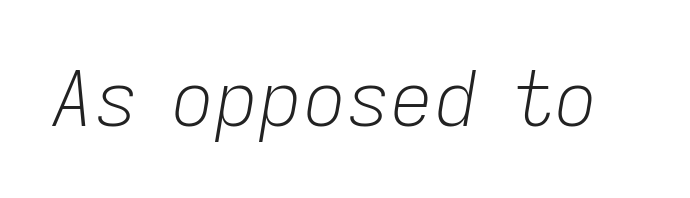
The image shows 76 px light type, italic (leaning right); set normal letter spacing, not underlined; low stroke contrast and a medium x-height.
